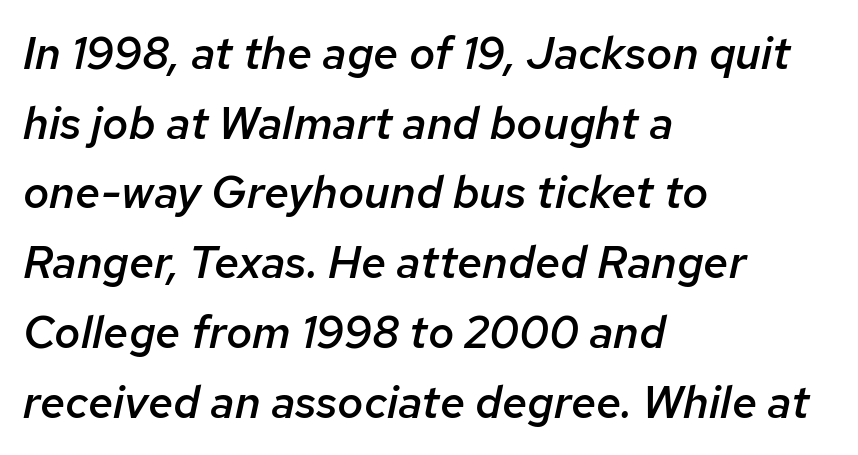
Q: Is the text bold? A: Semi-bold.
Q: Is the text italic (slanted)? A: Yes, it leans right by about 12 degrees.
Q: Is the text underlined? A: No.
Q: How is the paragraph aligned? A: Left-aligned.
Q: Is the spacing between letters normal or unusually wide? A: Normal.
Q: Is the spacing between lines tight, normal or loose? A: Normal.
Q: Width (condensed, normal, or wide)? A: Normal.
Q: Stroke contrast? A: Low.
Q: x-height? A: Medium.
Q: Monospaced? A: No.
